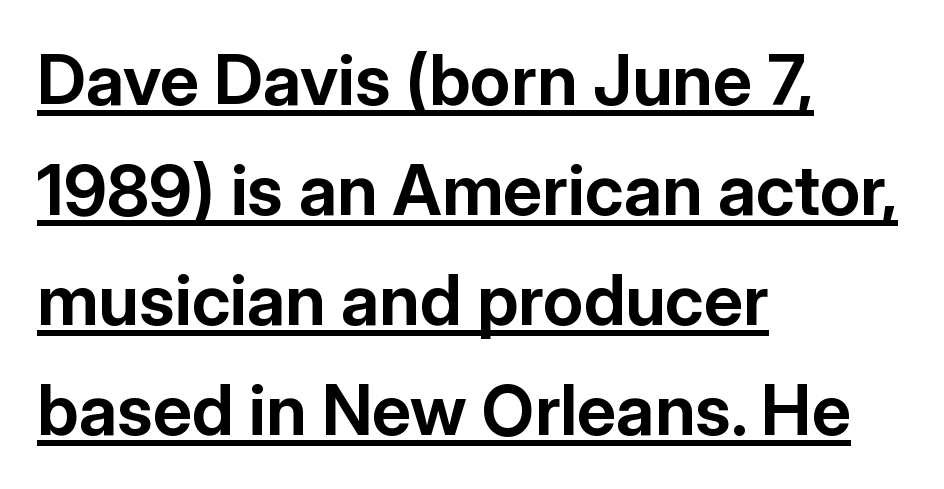
Q: Is the text bold? A: Yes.
Q: Is the text italic (slanted)? A: No, it is upright.
Q: Is the typeface a serif or a sans-serif typeface? A: Sans-serif.
Q: Is the text underlined? A: Yes.
Q: How is the paragraph aligned? A: Left-aligned.
Q: Is the spacing between letters normal or unusually wide? A: Normal.
Q: Is the spacing between lines tight, normal or loose? A: Normal.
Q: Width (condensed, normal, or wide)? A: Normal.
Q: Stroke contrast? A: Low.
Q: x-height? A: Medium.
Q: Monospaced? A: No.
